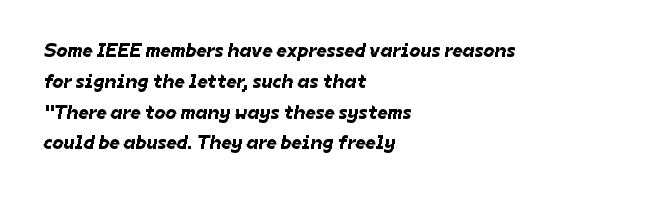
{"underline": "no", "align": "left", "line_spacing": "normal", "line_spacing_ratio": 1.54, "letter_spacing": "normal", "letter_spacing_em": 0.0, "glyph_px": 20}
